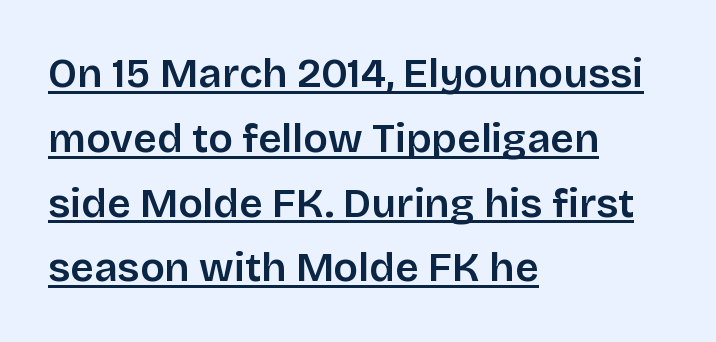
{"serif": "no", "italic": "no", "bold": "semi", "weight": "semibold", "width": "normal", "stroke_contrast": "low", "x_height": "large", "monospaced": "no", "underline": "yes", "align": "left", "line_spacing": "normal", "line_spacing_ratio": 1.58, "letter_spacing": "normal", "letter_spacing_em": 0.0, "glyph_px": 41}
